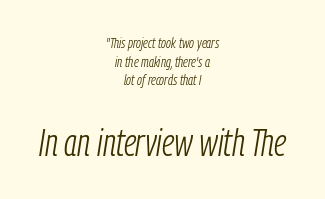
Q: Is the text bold? A: No.
Q: Is the text italic (slanted)? A: Yes, it leans right by about 9 degrees.
Q: Is the text underlined? A: No.
Q: How is the paragraph aligned? A: Centered.
Q: Is the spacing between letters normal or unusually wide? A: Normal.
Q: Which block of text is set in a larger size, the first (top) or the second (bottom)? A: The second (bottom) one.
Q: Width (condensed, normal, or wide)? A: Condensed.
Q: Stroke contrast? A: Low.
Q: x-height? A: Medium.
Q: Monospaced? A: No.
